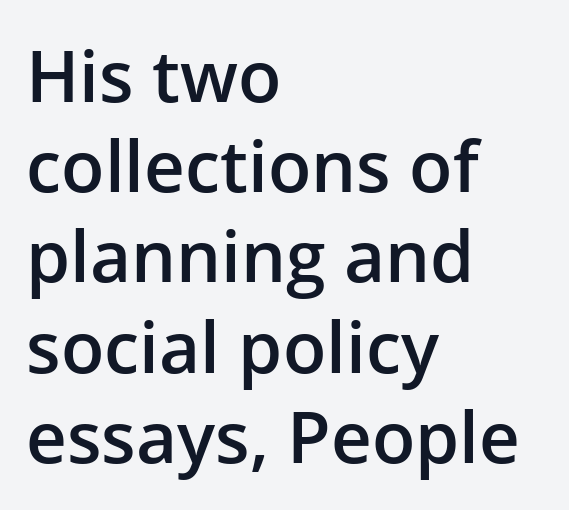
Q: Is the text bold? A: Semi-bold.
Q: Is the text italic (slanted)? A: No, it is upright.
Q: Is the typeface a serif or a sans-serif typeface? A: Sans-serif.
Q: Is the text underlined? A: No.
Q: How is the paragraph aligned? A: Left-aligned.
Q: Is the spacing between letters normal or unusually wide? A: Normal.
Q: Is the spacing between lines tight, normal or loose? A: Normal.
Q: Width (condensed, normal, or wide)? A: Normal.
Q: Stroke contrast? A: Low.
Q: x-height? A: Medium.
Q: Monospaced? A: No.
